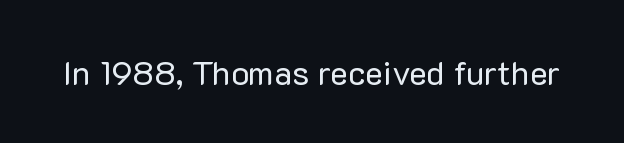
Q: Is the text bold? A: No.
Q: Is the text italic (slanted)? A: No, it is upright.
Q: Is the typeface a serif or a sans-serif typeface? A: Sans-serif.
Q: Is the text underlined? A: No.
Q: Is the spacing between letters normal or unusually wide? A: Normal.
Q: Width (condensed, normal, or wide)? A: Normal.
Q: Stroke contrast? A: Low.
Q: x-height? A: Medium.
Q: Monospaced? A: No.
